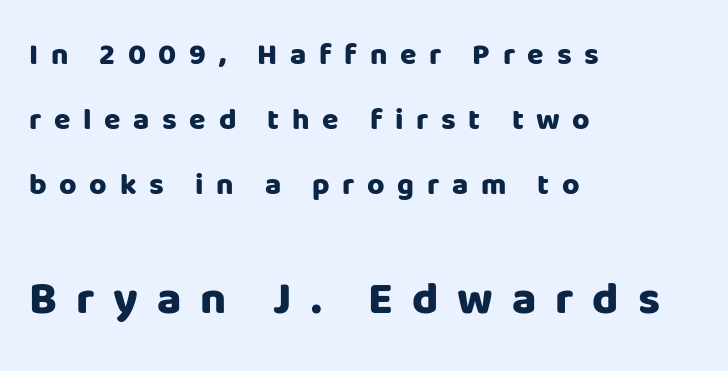
The passage shown is typeset with a sans-serif family. Proportional: the letters do not fall into vertical columns. The text block is weighted toward the left margin, trailing off unevenly rightward. Stroke thickness is high; the sample reads as a true bold. Characters follow at a spacing far wider than the type designer built in. Only glyphs here, with clear space below each row.
